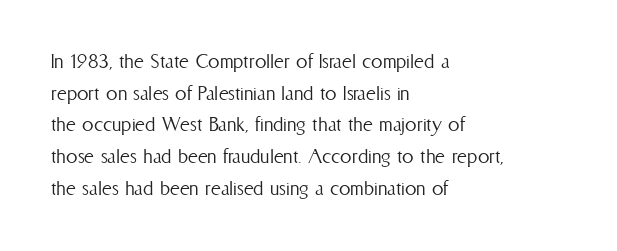
{"italic": "no", "bold": "no", "underline": "no", "align": "left", "line_spacing": "normal", "line_spacing_ratio": 1.38, "letter_spacing": "normal", "letter_spacing_em": 0.0, "glyph_px": 23}
